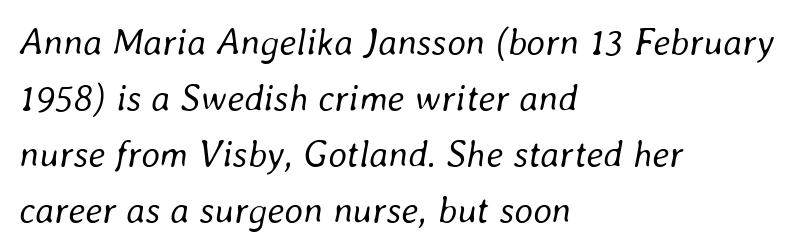
{"italic": "yes", "lean": "right", "slant_degrees": 8, "bold": "no", "weight": "regular", "width": "normal", "stroke_contrast": "low", "x_height": "medium", "monospaced": "no", "underline": "no", "align": "left", "line_spacing": "normal", "line_spacing_ratio": 1.51, "letter_spacing": "normal", "letter_spacing_em": 0.0, "glyph_px": 37}
